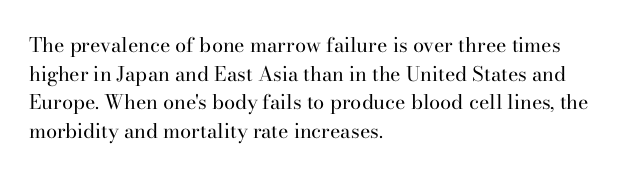
The image shows 20 px text type, upright; set left-aligned, normal line spacing (1.43x), normal letter spacing, not underlined.
